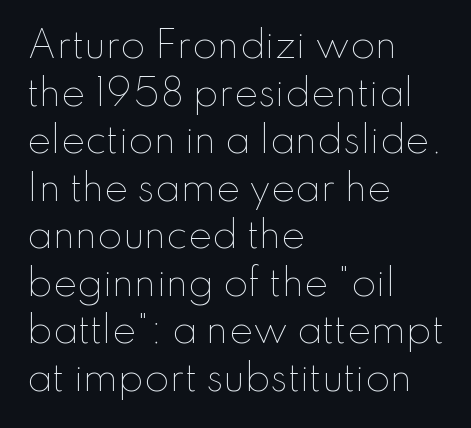
The image shows 36 px thin type, upright; set left-aligned, normal line spacing (1.32x), normal letter spacing, not underlined; low stroke contrast and a small x-height.
